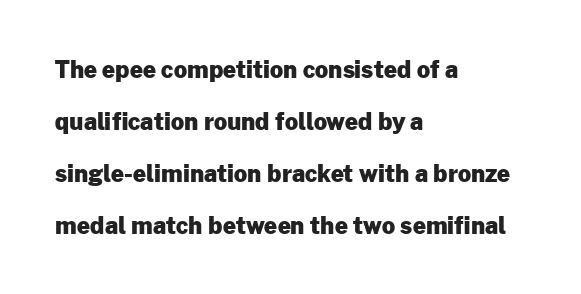
Q: Is the text bold? A: Yes.
Q: Is the text italic (slanted)? A: No, it is upright.
Q: Is the text underlined? A: No.
Q: How is the paragraph aligned? A: Left-aligned.
Q: Is the spacing between letters normal or unusually wide? A: Normal.
Q: Is the spacing between lines tight, normal or loose? A: Loose.
